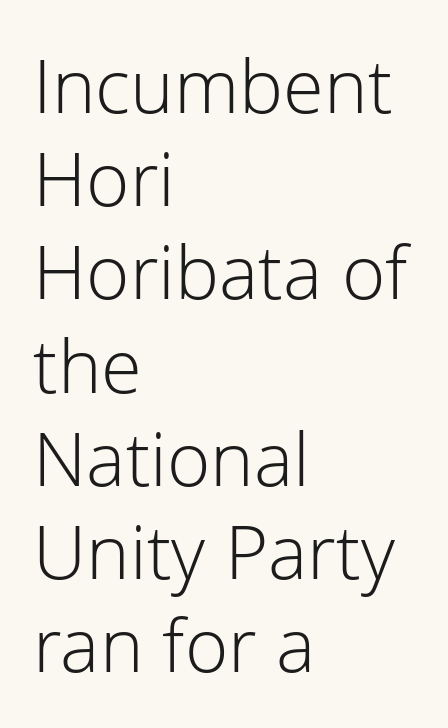
Q: Is the text bold? A: No.
Q: Is the text italic (slanted)? A: No, it is upright.
Q: Is the typeface a serif or a sans-serif typeface? A: Sans-serif.
Q: Is the text underlined? A: No.
Q: How is the paragraph aligned? A: Left-aligned.
Q: Is the spacing between letters normal or unusually wide? A: Normal.
Q: Is the spacing between lines tight, normal or loose? A: Normal.
Q: Width (condensed, normal, or wide)? A: Normal.
Q: Stroke contrast? A: Low.
Q: x-height? A: Medium.
Q: Monospaced? A: No.
